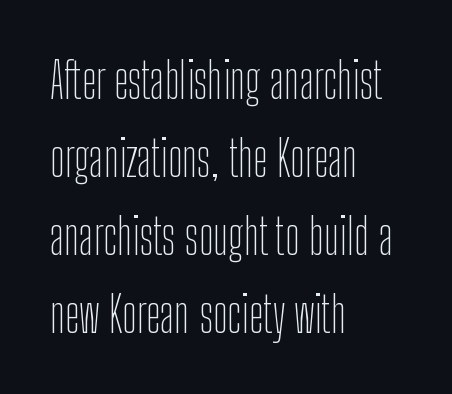
There is no visible air inserted between adjacent glyphs. Varying glyph widths throughout — classic text-font behaviour. The weight tops out at a normal text grade. Serif or sans? Sans — the stroke terminals are bare.
